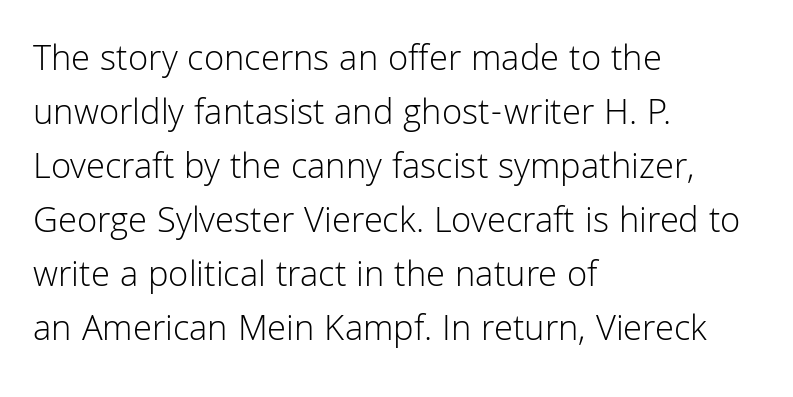
{"serif": "no", "italic": "no", "bold": "no", "weight": "light", "width": "normal", "stroke_contrast": "low", "x_height": "medium", "monospaced": "no", "underline": "no", "align": "left", "line_spacing": "normal", "line_spacing_ratio": 1.46, "letter_spacing": "normal", "letter_spacing_em": 0.0, "glyph_px": 37}
